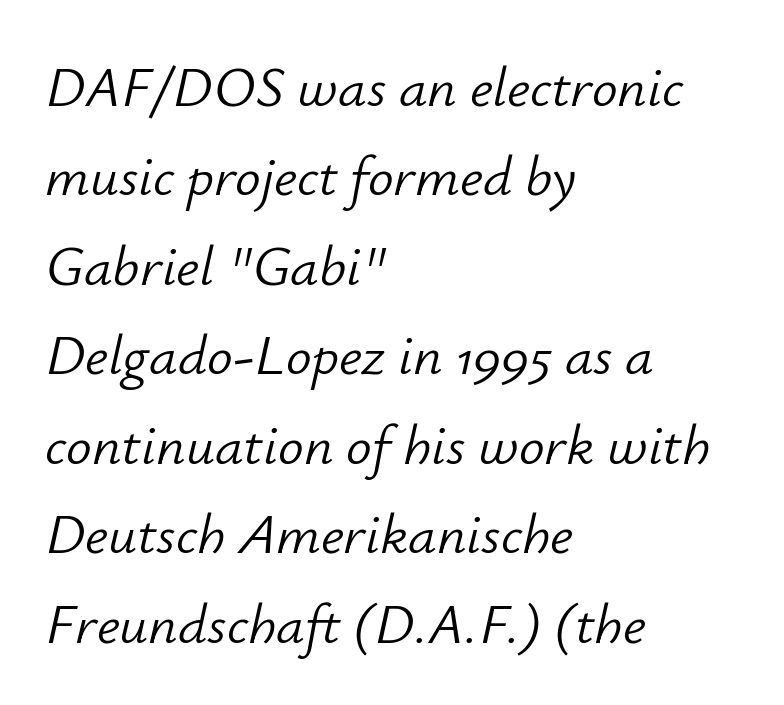
The image shows 57 px light type, italic (leaning right); set left-aligned, normal line spacing (1.57x), normal letter spacing, not underlined; low stroke contrast and a small x-height.
